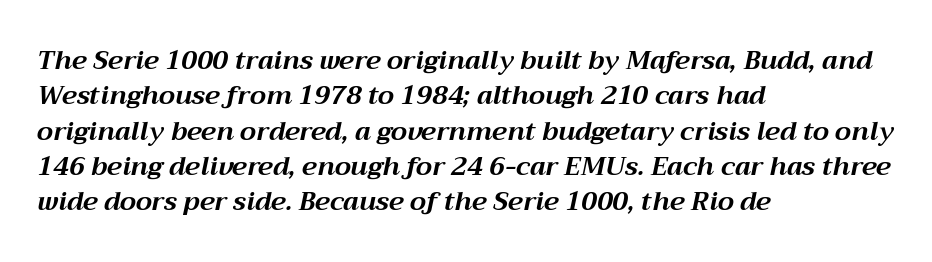
A dark, heavy texture on the line: the type is bold. Compared with typical paragraphs, the rows here are spaced about the same. Caption: standard tracking, unaltered. The foot of each line stays bare and open. A student would call this left alignment; a typographer would say flush left, rag right. Does the lettering tilt? It does — this is italic.
